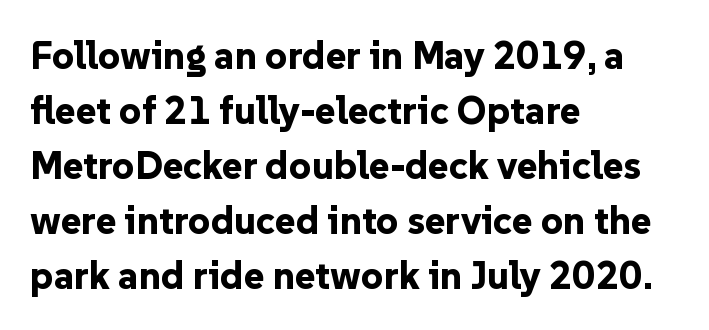
The image shows 39 px bold sans-serif type, upright; set left-aligned, normal line spacing (1.41x), normal letter spacing, not underlined; low stroke contrast and a medium x-height.
